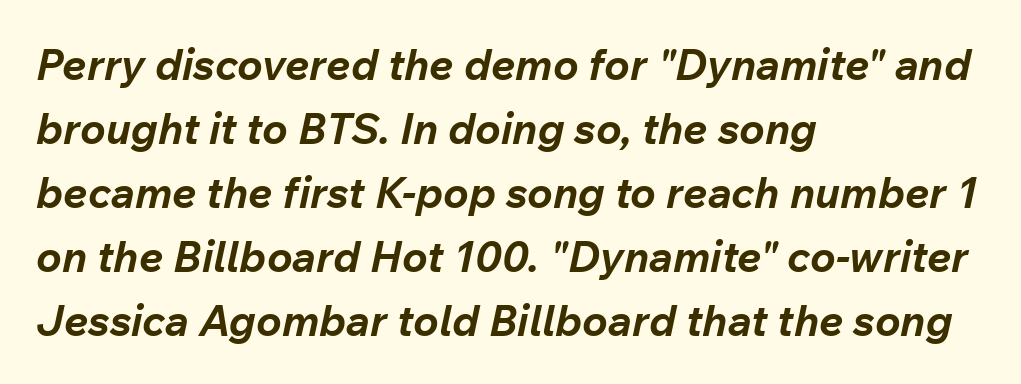
{"italic": "yes", "lean": "right", "slant_degrees": 12, "bold": "yes", "weight": "bold", "width": "normal", "stroke_contrast": "low", "x_height": "medium", "monospaced": "no", "underline": "no", "align": "left", "line_spacing": "normal", "line_spacing_ratio": 1.49, "letter_spacing": "normal", "letter_spacing_em": 0.0, "glyph_px": 43}
